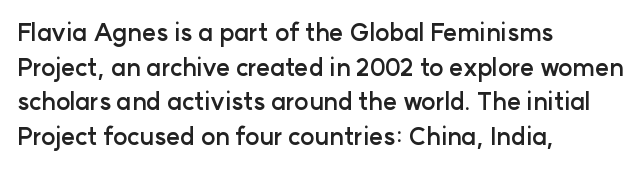
{"italic": "no", "bold": "yes", "underline": "no", "align": "left", "line_spacing": "normal", "line_spacing_ratio": 1.44, "letter_spacing": "normal", "letter_spacing_em": 0.0, "glyph_px": 24}
